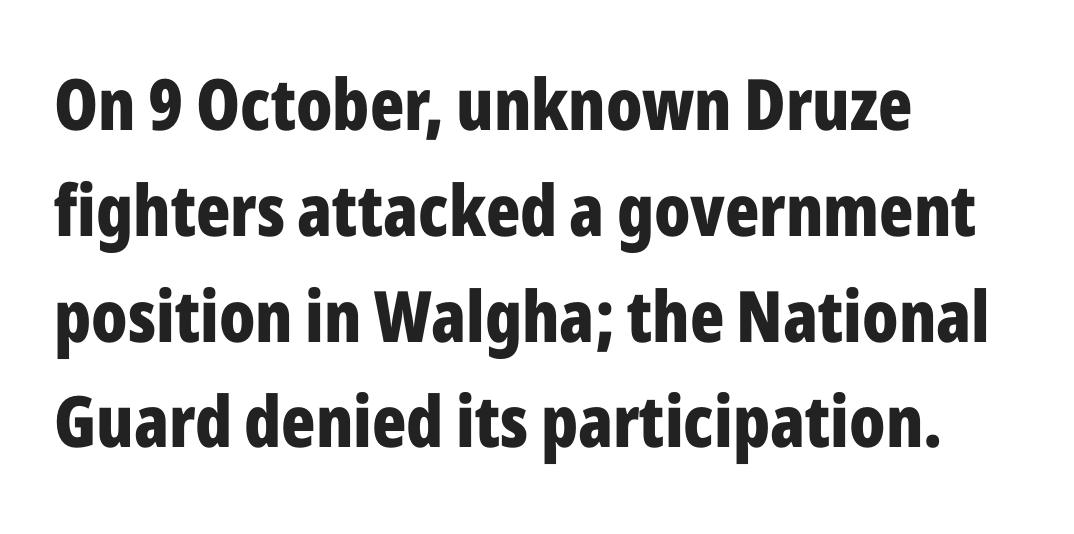
{"serif": "no", "italic": "no", "bold": "yes", "weight": "bold", "width": "condensed", "stroke_contrast": "low", "x_height": "medium", "monospaced": "no", "underline": "no", "align": "left", "line_spacing": "normal", "line_spacing_ratio": 1.49, "letter_spacing": "normal", "letter_spacing_em": 0.0, "glyph_px": 71}
